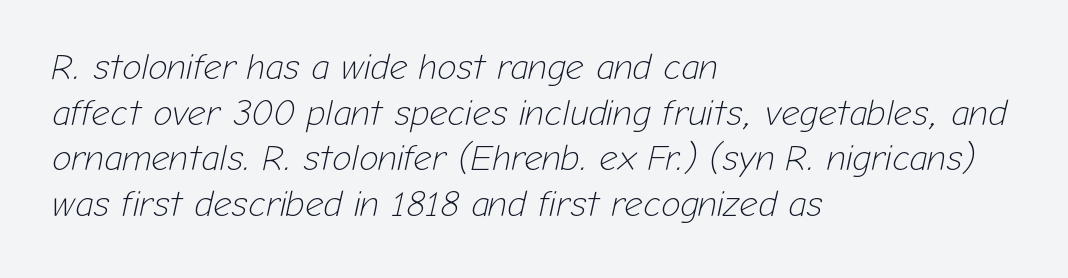
Q: Is the text bold? A: No.
Q: Is the text italic (slanted)? A: Yes, it leans right by about 12 degrees.
Q: Is the text underlined? A: No.
Q: How is the paragraph aligned? A: Left-aligned.
Q: Is the spacing between letters normal or unusually wide? A: Normal.
Q: Is the spacing between lines tight, normal or loose? A: Normal.
Q: Width (condensed, normal, or wide)? A: Normal.
Q: Stroke contrast? A: Low.
Q: x-height? A: Medium.
Q: Monospaced? A: No.
